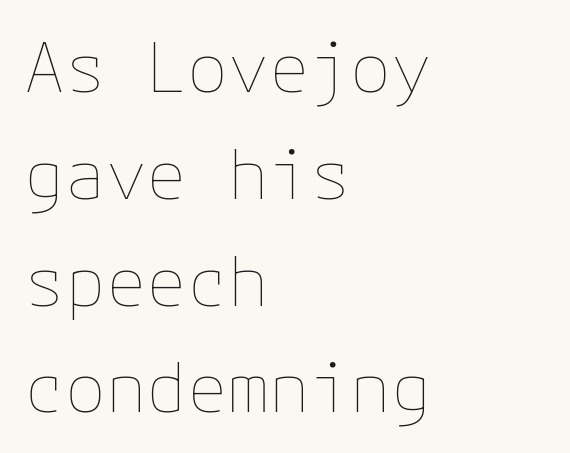
Stroke thickness stays within the range of a standard reading face or lighter. Each word holds together tightly as a unit, with standard inter-letter gaps. Anything drawn beneath the words? Only blank space. The rendering anchors every line to the left-hand side.
